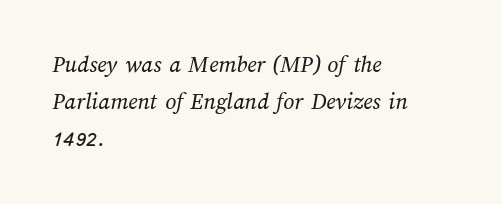
Q: Is the text bold? A: No.
Q: Is the text underlined? A: No.
Q: How is the paragraph aligned? A: Left-aligned.
Q: Is the spacing between letters normal or unusually wide? A: Normal.
Q: Is the spacing between lines tight, normal or loose? A: Normal.
